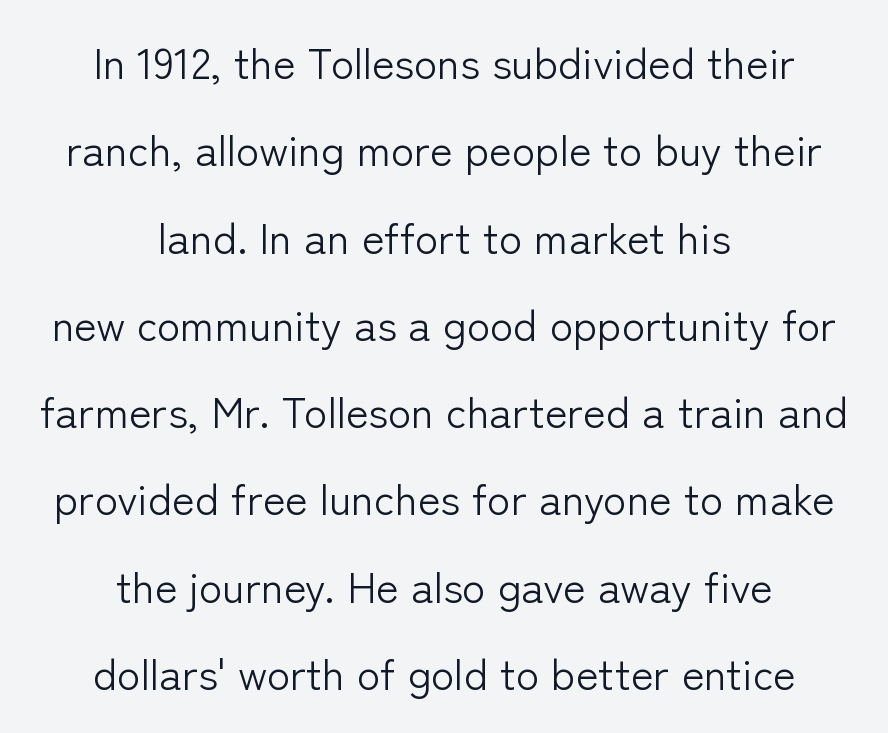
To sum up the face: it is a sans, with no serifs. Tracking here is standard; glyphs follow each other at the usual distance. Neither beginnings nor endings align; midpoints do. Each row of text sits above clean, open space.
